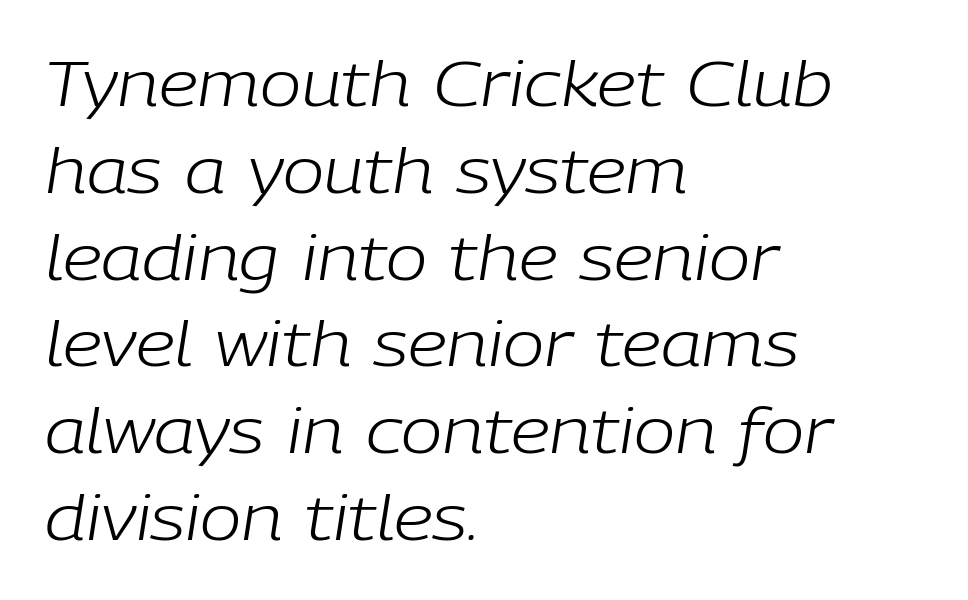
Q: Is the text bold? A: No.
Q: Is the text italic (slanted)? A: Yes, it leans right by about 9 degrees.
Q: Is the text underlined? A: No.
Q: How is the paragraph aligned? A: Left-aligned.
Q: Is the spacing between letters normal or unusually wide? A: Normal.
Q: Is the spacing between lines tight, normal or loose? A: Normal.
Q: Width (condensed, normal, or wide)? A: Normal.
Q: Stroke contrast? A: Low.
Q: x-height? A: Medium.
Q: Monospaced? A: No.
